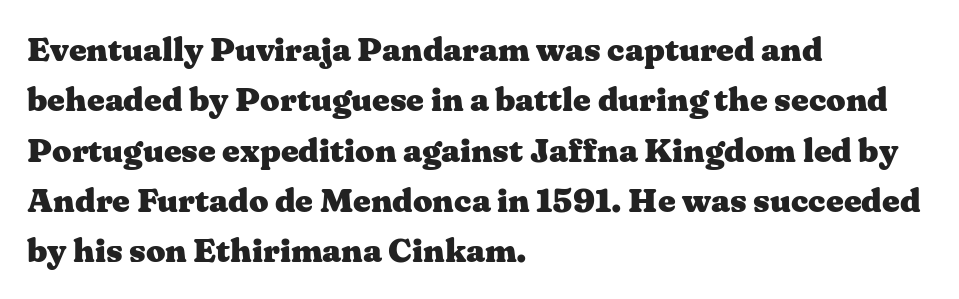
The image shows 34 px heavy, wide serif type, upright; set left-aligned, normal line spacing (1.48x), normal letter spacing, not underlined; medium stroke contrast and a medium x-height.
